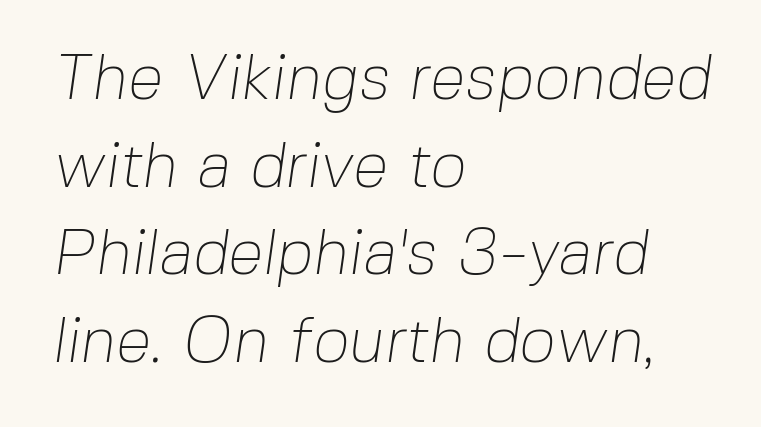
{"serif": "no", "bold": "no", "weight": "thin", "width": "normal", "stroke_contrast": "low", "x_height": "medium", "monospaced": "no", "underline": "no", "align": "left", "line_spacing": "normal", "line_spacing_ratio": 1.37, "letter_spacing": "normal", "letter_spacing_em": 0.0, "glyph_px": 64}
